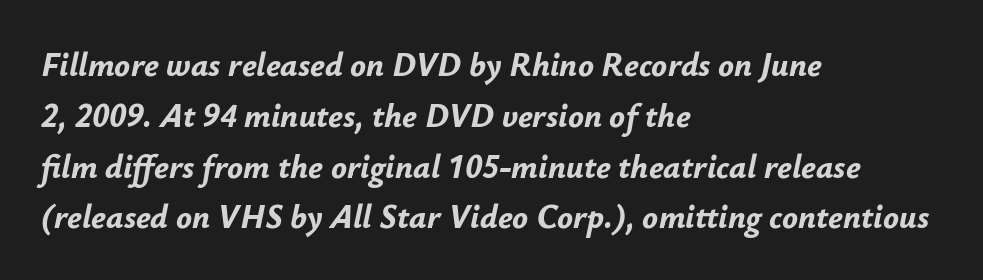
Q: Is the text bold? A: Yes.
Q: Is the text italic (slanted)? A: Yes, it leans right by about 12 degrees.
Q: Is the text underlined? A: No.
Q: How is the paragraph aligned? A: Left-aligned.
Q: Is the spacing between letters normal or unusually wide? A: Normal.
Q: Is the spacing between lines tight, normal or loose? A: Normal.
Q: Width (condensed, normal, or wide)? A: Normal.
Q: Stroke contrast? A: Low.
Q: x-height? A: Small.
Q: Monospaced? A: No.
